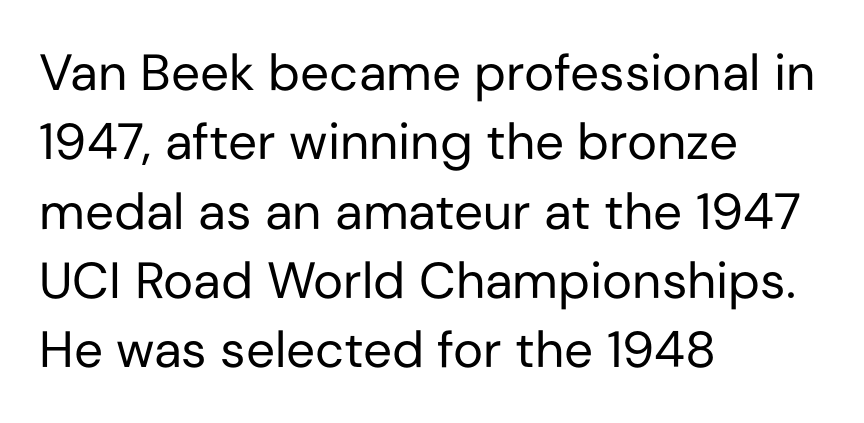
The image shows 51 px regular-weight sans-serif type, upright; set left-aligned, normal line spacing (1.36x), normal letter spacing, not underlined; low stroke contrast and a medium x-height.
